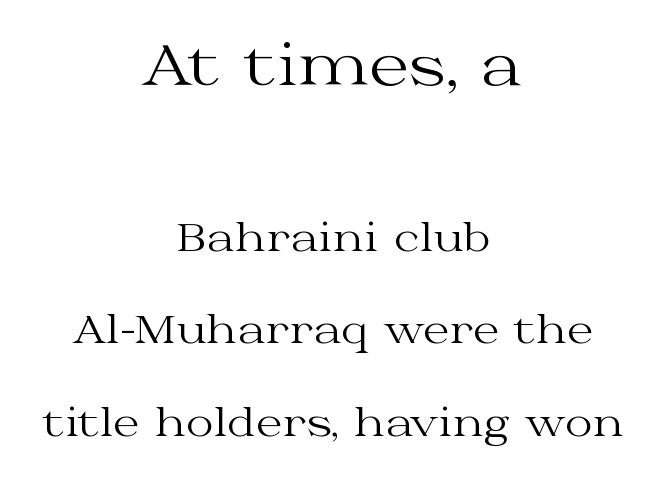
{"serif": "yes", "italic": "no", "bold": "no", "weight": "regular", "width": "wide", "stroke_contrast": "medium", "x_height": "medium", "monospaced": "no", "underline": "no", "align": "center", "line_spacing": "loose", "line_spacing_ratio": 2.43, "letter_spacing": "normal", "letter_spacing_em": 0.0, "larger_block": "first", "size_ratio": 1.5, "glyph_px": 57}
